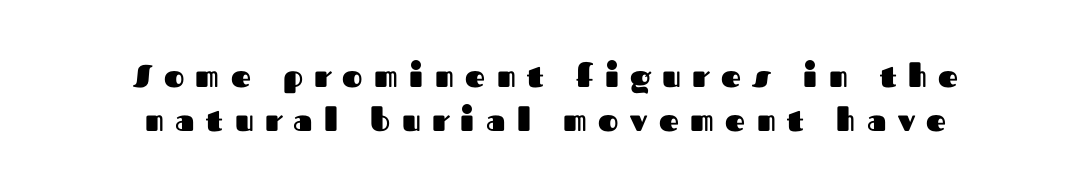
{"serif": "no", "italic": "no", "bold": "yes", "weight": "heavy", "width": "normal", "stroke_contrast": "medium", "x_height": "medium", "monospaced": "no", "underline": "no", "align": "center", "line_spacing": "normal", "line_spacing_ratio": 1.41, "letter_spacing": "wide", "letter_spacing_em": 0.37, "glyph_px": 31}
